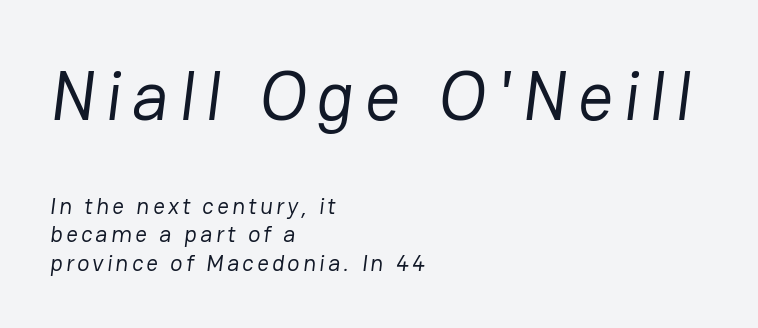
{"serif": "no", "bold": "no", "weight": "regular", "width": "normal", "stroke_contrast": "low", "x_height": "medium", "monospaced": "no", "underline": "no", "align": "left", "line_spacing_ratio": 1.22, "larger_block": "first", "size_ratio": 3.04, "glyph_px": 70}
